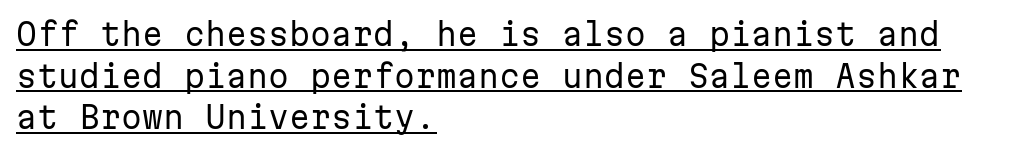
The image shows 30 px regular-weight sans-serif type, upright, monospaced; set left-aligned, normal line spacing (1.39x), normal letter spacing, underlined; low stroke contrast and a medium x-height.
